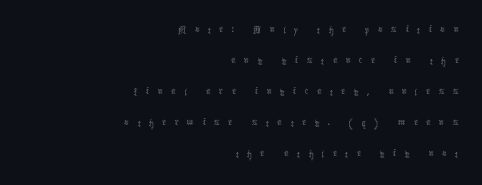
{"italic": "no", "bold": "no", "underline": "no", "align": "right", "line_spacing_ratio": 1.24, "letter_spacing": "wide", "letter_spacing_em": 0.32, "glyph_px": 25}
